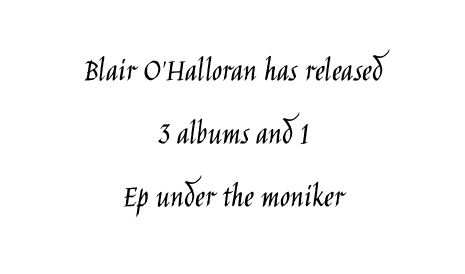
Q: Is the text bold? A: No.
Q: Is the text italic (slanted)? A: Yes.
Q: Is the typeface a serif or a sans-serif typeface? A: Sans-serif.
Q: Is the text underlined? A: No.
Q: How is the paragraph aligned? A: Centered.
Q: Is the spacing between letters normal or unusually wide? A: Normal.
Q: Width (condensed, normal, or wide)? A: Condensed.
Q: Stroke contrast? A: Low.
Q: x-height? A: Large.
Q: Monospaced? A: No.
